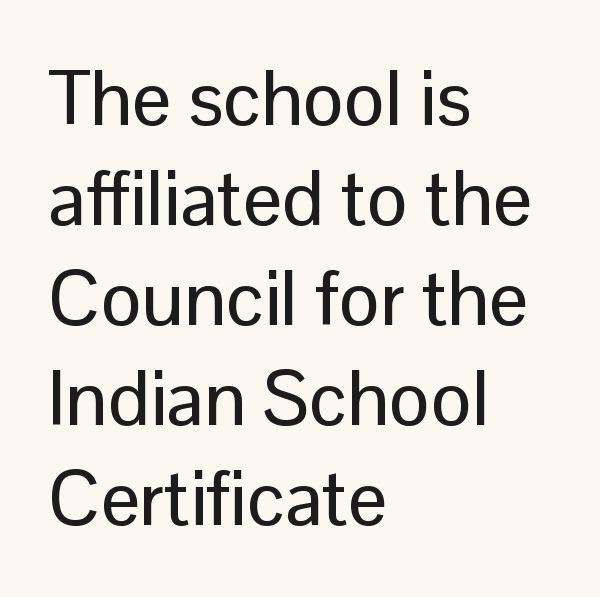
Reading down the block, your eye returns to a fixed left position each line. The rows are spaced the way most documents space them. Between one letter and the next there's only the usual sliver of space. Descenders hang freely into open space. Here the designer chose a conventional face with non-uniform glyph widths.
